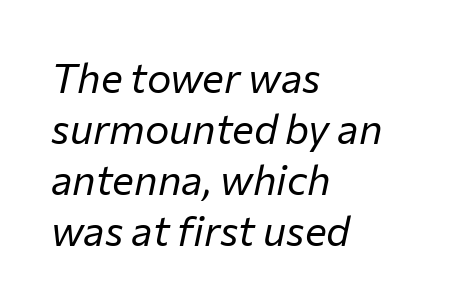
Q: Is the text bold? A: No.
Q: Is the text italic (slanted)? A: Yes, it leans right by about 12 degrees.
Q: Is the text underlined? A: No.
Q: How is the paragraph aligned? A: Left-aligned.
Q: Is the spacing between letters normal or unusually wide? A: Normal.
Q: Width (condensed, normal, or wide)? A: Normal.
Q: Stroke contrast? A: Low.
Q: x-height? A: Medium.
Q: Monospaced? A: No.
